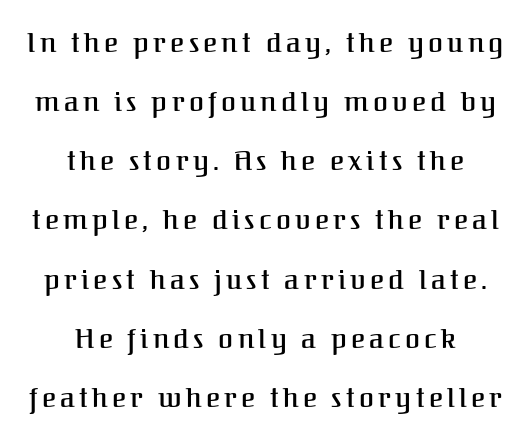
The image shows 27 px text type, upright; set centered, loose line spacing (2.19x), not underlined.
